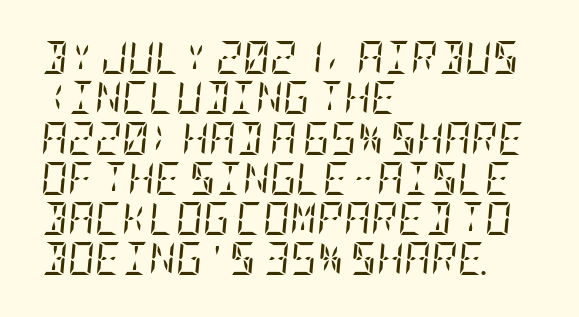
The image shows 33 px regular-weight, condensed serif type, italic (leaning right); set left-aligned, line spacing 1.22x, normal letter spacing, not underlined; low stroke contrast and a large x-height.
